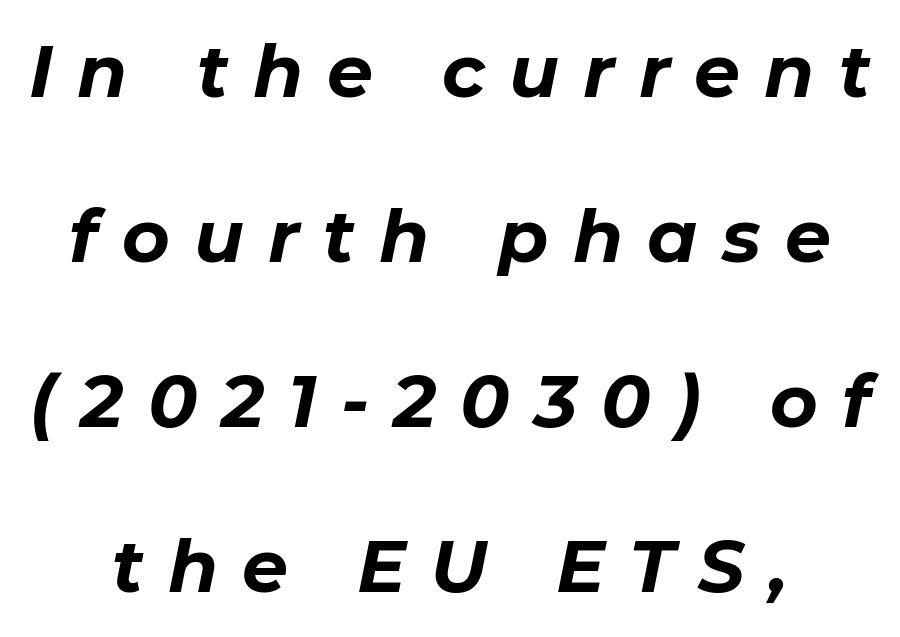
{"italic": "yes", "lean": "right", "slant_degrees": 11, "bold": "yes", "weight": "bold", "width": "normal", "stroke_contrast": "low", "x_height": "medium", "monospaced": "no", "underline": "no", "line_spacing": "loose", "line_spacing_ratio": 2.26, "letter_spacing": "wide", "letter_spacing_em": 0.33, "glyph_px": 73}
